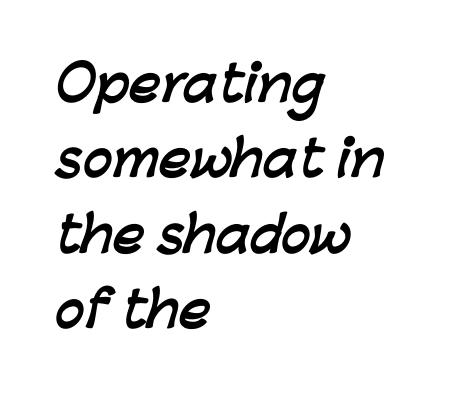
Q: Is the text bold? A: Yes.
Q: Is the typeface a serif or a sans-serif typeface? A: Sans-serif.
Q: Is the text underlined? A: No.
Q: How is the paragraph aligned? A: Left-aligned.
Q: Is the spacing between letters normal or unusually wide? A: Normal.
Q: Is the spacing between lines tight, normal or loose? A: Normal.
Q: Width (condensed, normal, or wide)? A: Normal.
Q: Stroke contrast? A: Low.
Q: x-height? A: Medium.
Q: Monospaced? A: No.
